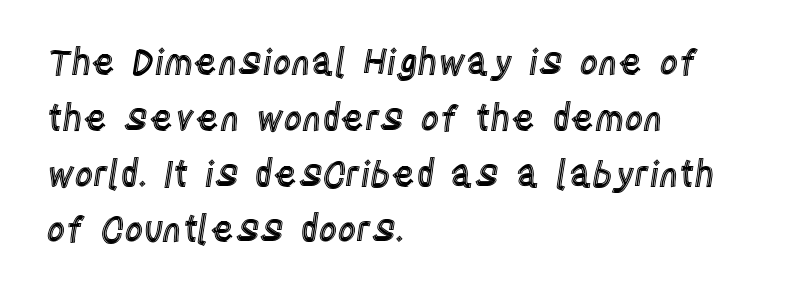
{"width": "condensed", "x_height": "large", "monospaced": "no", "underline": "no", "align": "left", "line_spacing": "normal", "line_spacing_ratio": 1.55, "letter_spacing": "normal", "letter_spacing_em": 0.0, "glyph_px": 36}
